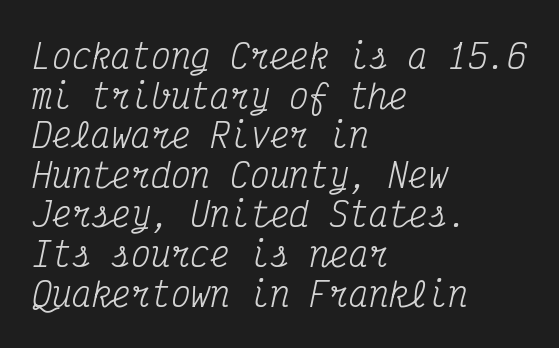
Q: Is the text bold? A: No.
Q: Is the text italic (slanted)? A: Yes, it leans right by about 12 degrees.
Q: Is the typeface a serif or a sans-serif typeface? A: Serif.
Q: Is the text underlined? A: No.
Q: How is the paragraph aligned? A: Left-aligned.
Q: Is the spacing between letters normal or unusually wide? A: Normal.
Q: Width (condensed, normal, or wide)? A: Condensed.
Q: Stroke contrast? A: Medium.
Q: x-height? A: Medium.
Q: Monospaced? A: Yes.
